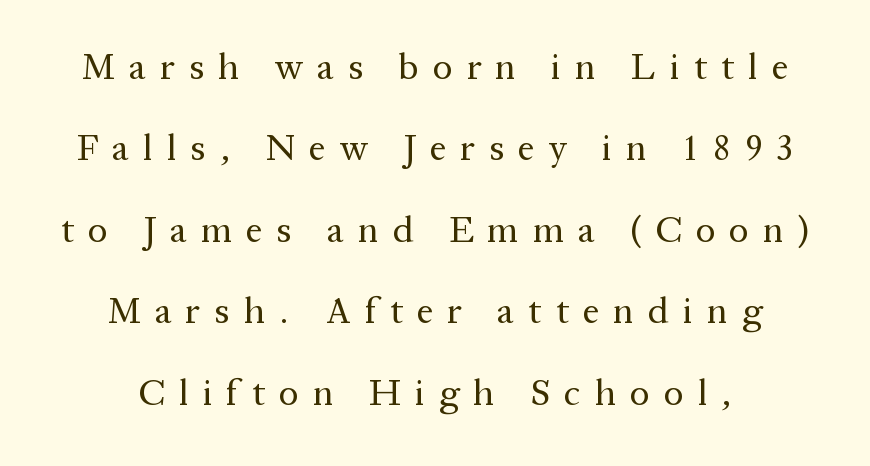
Q: Is the text bold? A: No.
Q: Is the text italic (slanted)? A: No, it is upright.
Q: Is the typeface a serif or a sans-serif typeface? A: Serif.
Q: Is the text underlined? A: No.
Q: Is the spacing between letters normal or unusually wide? A: Unusually wide.
Q: Is the spacing between lines tight, normal or loose? A: Loose.
Q: Width (condensed, normal, or wide)? A: Normal.
Q: Stroke contrast? A: Medium.
Q: x-height? A: Medium.
Q: Monospaced? A: No.
